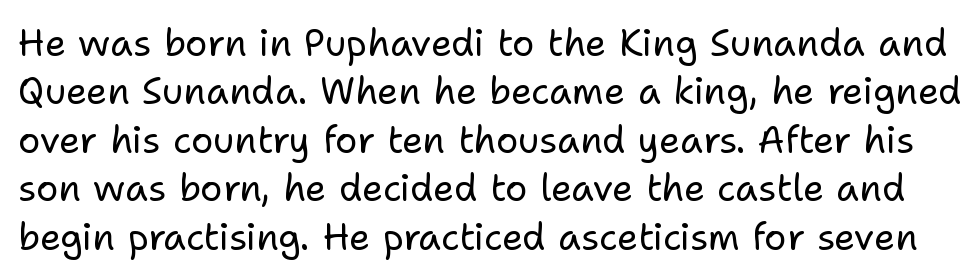
Q: Is the text bold? A: No.
Q: Is the text italic (slanted)? A: No, it is upright.
Q: Is the typeface a serif or a sans-serif typeface? A: Sans-serif.
Q: Is the text underlined? A: No.
Q: Is the spacing between letters normal or unusually wide? A: Normal.
Q: Is the spacing between lines tight, normal or loose? A: Normal.
Q: Width (condensed, normal, or wide)? A: Normal.
Q: Stroke contrast? A: Low.
Q: x-height? A: Medium.
Q: Monospaced? A: No.
